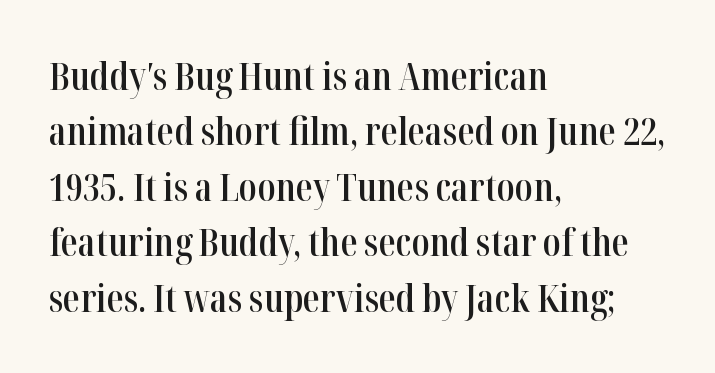
{"serif": "yes", "italic": "no", "bold": "semi", "weight": "semibold", "width": "condensed", "stroke_contrast": "high", "x_height": "medium", "monospaced": "no", "underline": "no", "align": "left", "line_spacing": "normal", "line_spacing_ratio": 1.46, "letter_spacing": "normal", "letter_spacing_em": 0.0, "glyph_px": 38}
